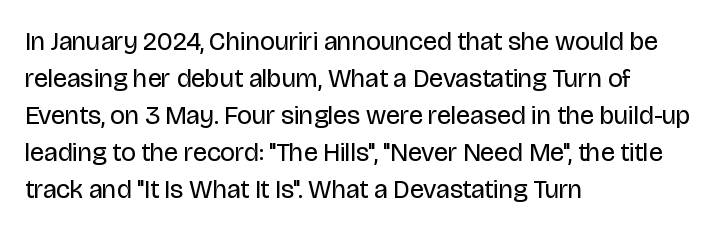
The image shows 26 px text type, upright; set left-aligned, normal line spacing (1.42x), normal letter spacing, not underlined.
